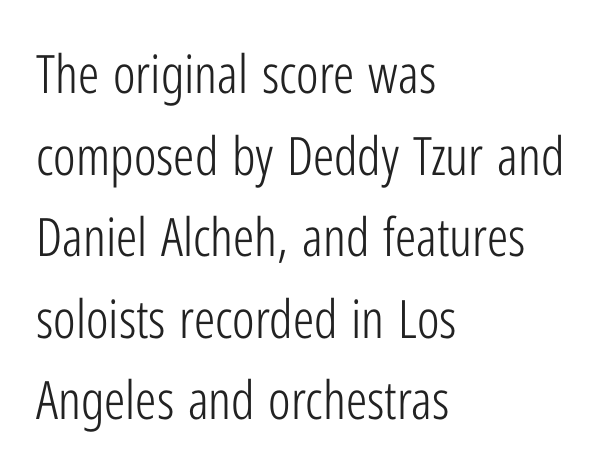
Character widths vary here, with narrow letters taking less room than wide ones. Stroke thickness stays within the range of a standard reading face or lighter. Ordinary non-slanted type is in use. The paragraph shown leans on its left margin. Compared with typical body copy, the letter spacing here is the same. How would I describe the line gaps? Plain and ordinary.
